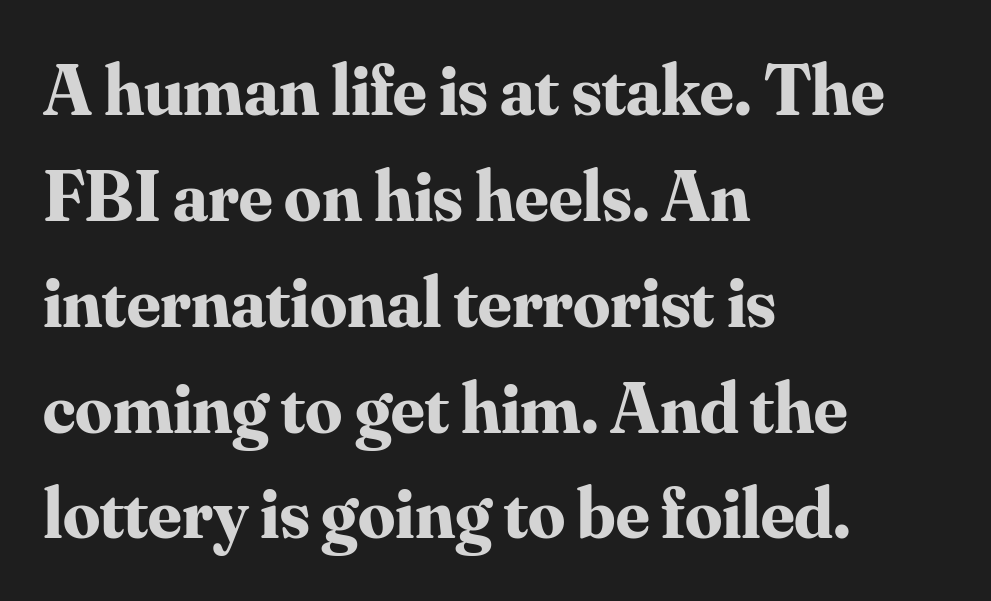
{"serif": "yes", "italic": "no", "bold": "yes", "weight": "bold", "width": "normal", "stroke_contrast": "medium", "x_height": "small", "monospaced": "no", "underline": "no", "align": "left", "line_spacing": "normal", "line_spacing_ratio": 1.45, "letter_spacing": "normal", "letter_spacing_em": 0.0, "glyph_px": 73}
